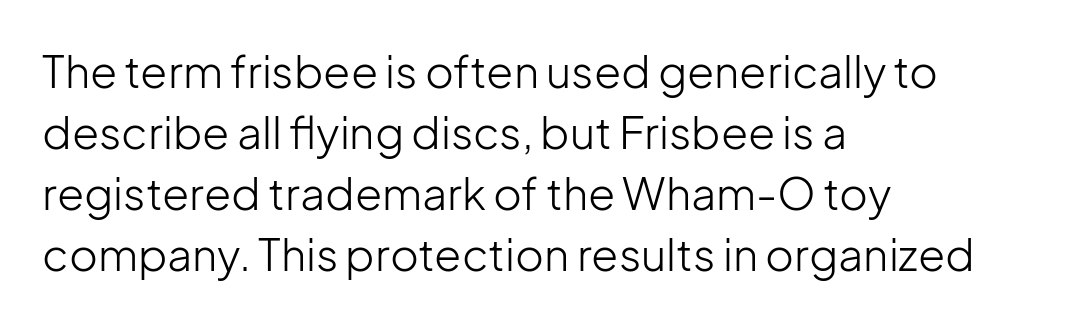
{"serif": "no", "italic": "no", "bold": "no", "weight": "light", "width": "normal", "stroke_contrast": "low", "x_height": "medium", "monospaced": "no", "underline": "no", "align": "left", "line_spacing": "normal", "line_spacing_ratio": 1.39, "letter_spacing": "normal", "letter_spacing_em": 0.0, "glyph_px": 44}
